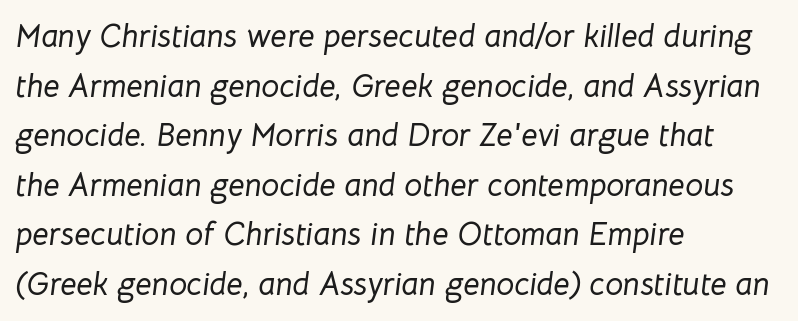
Yep, that's italic — everything's leaning. No extra tracking has been applied to these lines. Plain, unruled lines of type. One glance says typical: line gaps are just what's usual. The passage shown is typed in a proportional face where columns would drift. Alignment: flush left.
